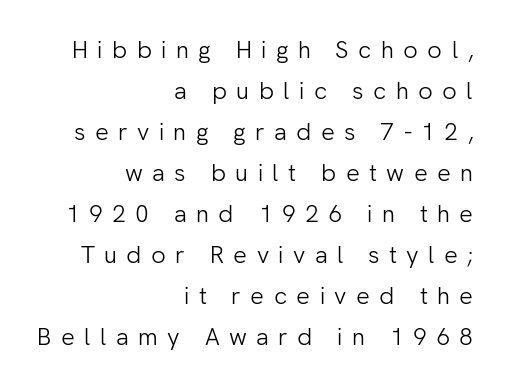
The image shows 24 px text type, upright; set right-aligned, line spacing 1.71x, unusually wide letter spacing (+0.39 em), not underlined.
